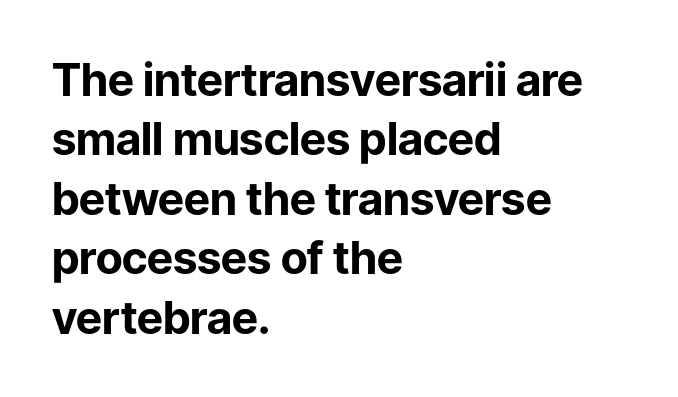
Q: Is the text bold? A: Yes.
Q: Is the text italic (slanted)? A: No, it is upright.
Q: Is the typeface a serif or a sans-serif typeface? A: Sans-serif.
Q: Is the text underlined? A: No.
Q: How is the paragraph aligned? A: Left-aligned.
Q: Is the spacing between letters normal or unusually wide? A: Normal.
Q: Is the spacing between lines tight, normal or loose? A: Normal.
Q: Width (condensed, normal, or wide)? A: Normal.
Q: Stroke contrast? A: Low.
Q: x-height? A: Medium.
Q: Monospaced? A: No.
